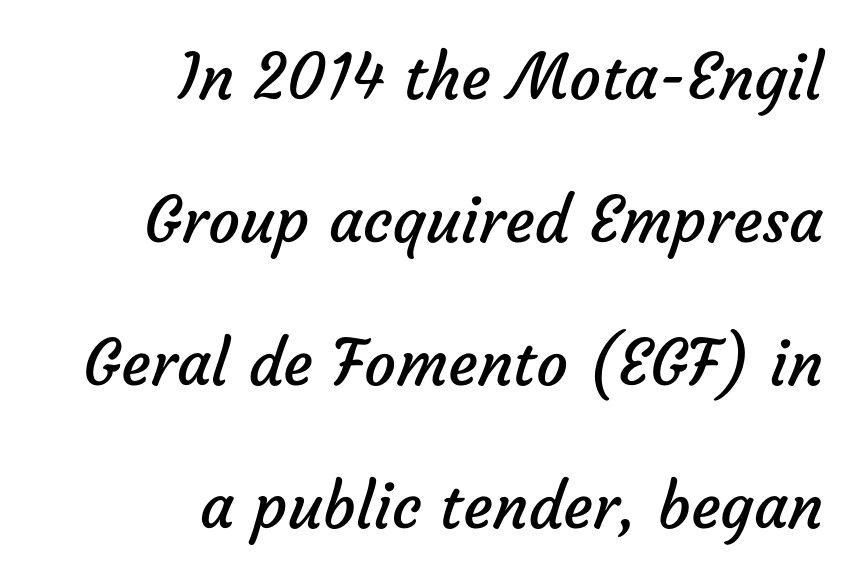
Each word holds together tightly as a unit, with standard inter-letter gaps. Weight class: somewhere from thin through regular. Varying glyph widths throughout — classic text-font behaviour. Underlining? Definitely not there.
